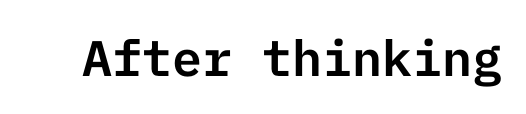
{"serif": "no", "italic": "no", "width": "normal", "stroke_contrast": "low", "x_height": "medium", "underline": "no", "letter_spacing": "normal", "letter_spacing_em": 0.0, "glyph_px": 50}
